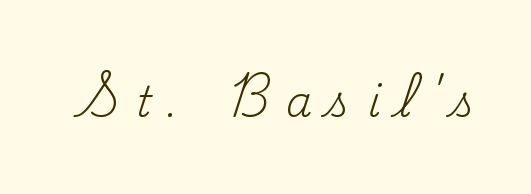
{"serif": "yes", "bold": "no", "weight": "regular", "width": "normal", "stroke_contrast": "medium", "x_height": "small", "monospaced": "no", "underline": "no", "letter_spacing": "wide", "letter_spacing_em": 0.39, "glyph_px": 42}
